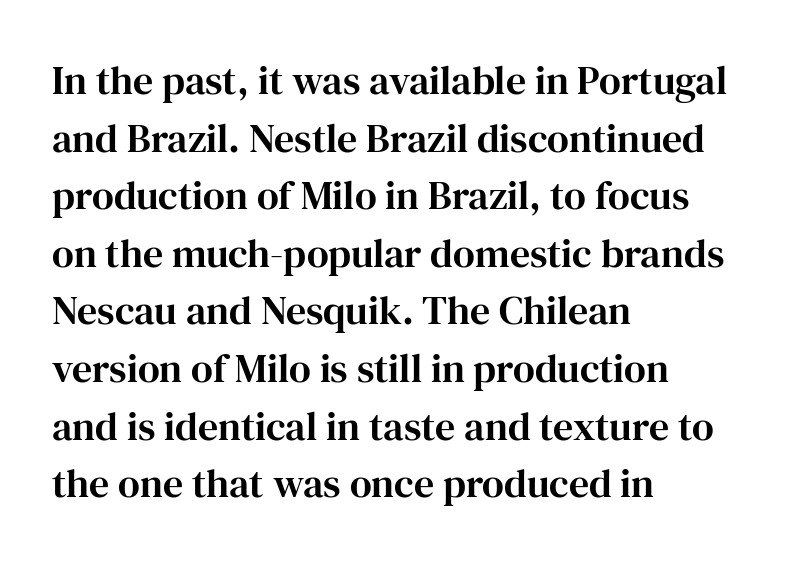
{"serif": "yes", "italic": "no", "width": "normal", "stroke_contrast": "high", "x_height": "medium", "monospaced": "no", "underline": "no", "align": "left", "line_spacing": "normal", "line_spacing_ratio": 1.44, "letter_spacing": "normal", "letter_spacing_em": 0.0, "glyph_px": 40}
